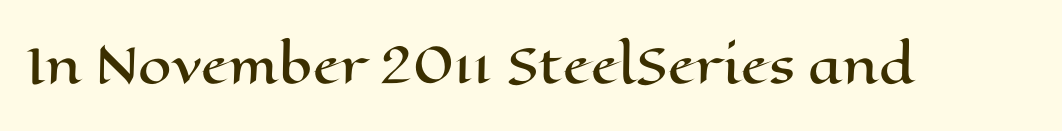
The image shows 48 px wide type, upright; set normal letter spacing, not underlined; high stroke contrast and a medium x-height.
